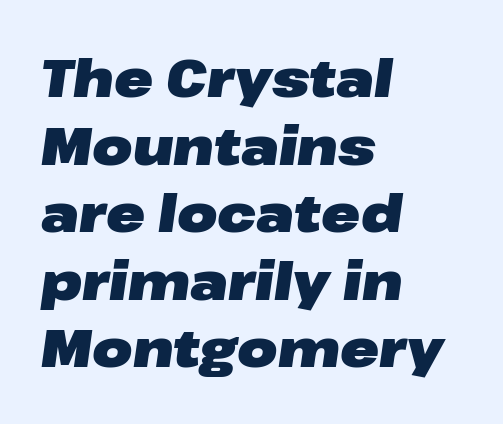
The image shows 52 px heavy, wide type, italic (leaning right); set left-aligned, normal line spacing (1.3x), normal letter spacing, not underlined; low stroke contrast and a medium x-height.
